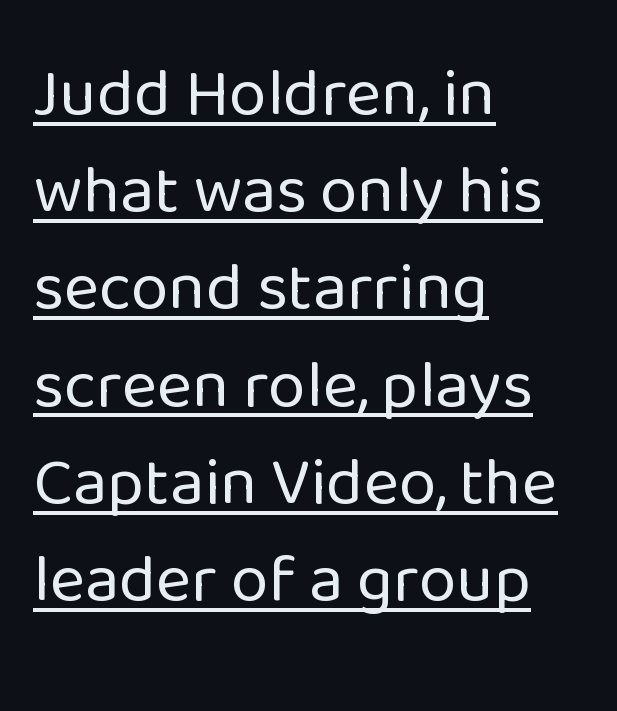
Q: Is the text bold? A: No.
Q: Is the text italic (slanted)? A: No, it is upright.
Q: Is the typeface a serif or a sans-serif typeface? A: Sans-serif.
Q: Is the text underlined? A: Yes.
Q: How is the paragraph aligned? A: Left-aligned.
Q: Is the spacing between letters normal or unusually wide? A: Normal.
Q: Is the spacing between lines tight, normal or loose? A: Normal.
Q: Width (condensed, normal, or wide)? A: Normal.
Q: Stroke contrast? A: Low.
Q: x-height? A: Medium.
Q: Monospaced? A: No.
